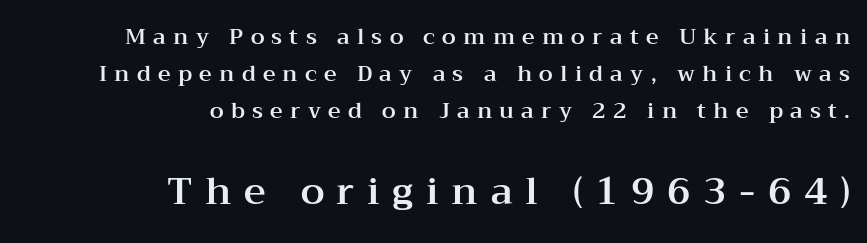
The image shows 38 px wide serif type, upright; set right-aligned, normal line spacing (1.68x), unusually wide letter spacing (+0.33 em), not underlined; the second (bottom) block is 1.73x larger; medium stroke contrast and a medium x-height.
